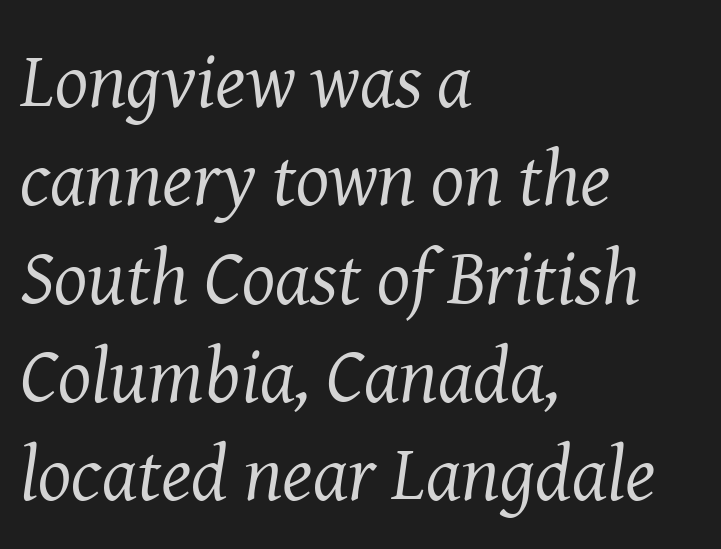
The image shows 78 px regular-weight serif type, italic (leaning right); set left-aligned, normal line spacing (1.26x), normal letter spacing, not underlined; medium stroke contrast and a medium x-height.
